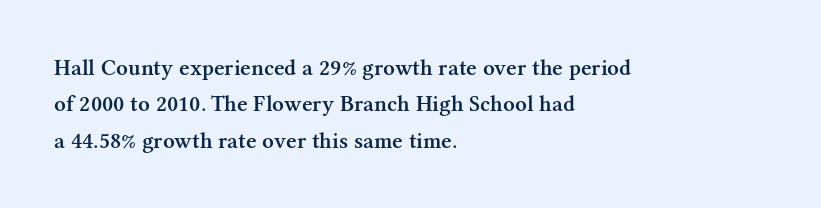
The image shows 23 px text type, upright; set left-aligned, normal line spacing (1.58x), normal letter spacing, not underlined.
